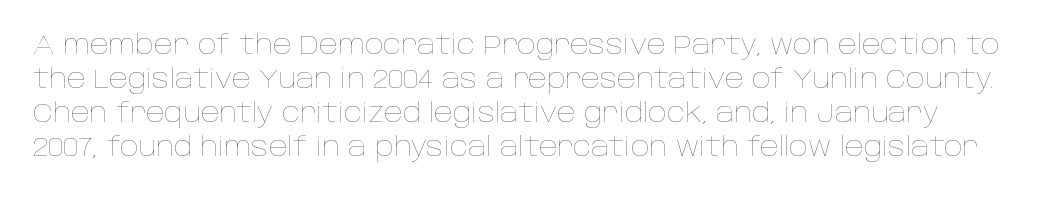
Q: Is the text bold? A: No.
Q: Is the text italic (slanted)? A: No, it is upright.
Q: Is the text underlined? A: No.
Q: Is the spacing between letters normal or unusually wide? A: Normal.
Q: Is the spacing between lines tight, normal or loose? A: Normal.
